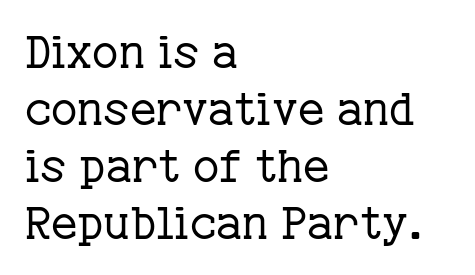
The image shows 45 px regular-weight serif type, upright; set left-aligned, normal line spacing (1.27x), normal letter spacing, not underlined; low stroke contrast and a medium x-height.
